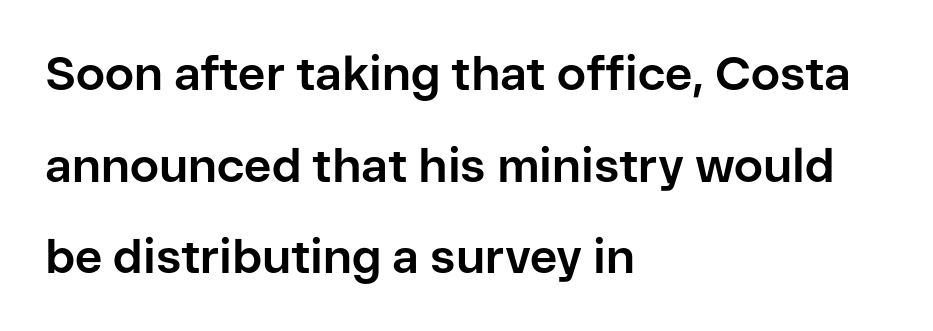
The letters advance in unequal steps, a hallmark of proportional type. Does the type have serifs? No, each stem ends abruptly. Unlike italic type, these characters show no tilt at all. Each word holds together tightly as a unit, with standard inter-letter gaps. Students, observe: this is what heavily led, spacious text looks like. The rendering uses a bold face; every stroke is thick and dark.
